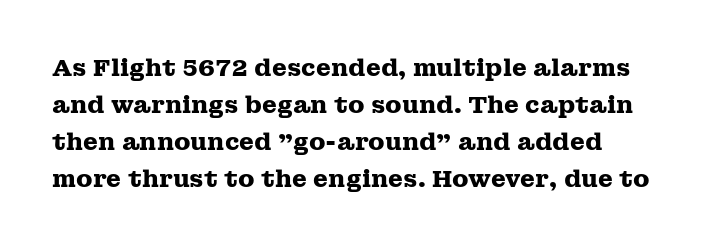
{"italic": "no", "bold": "yes", "underline": "no", "line_spacing": "normal", "line_spacing_ratio": 1.54, "letter_spacing": "normal", "letter_spacing_em": 0.0, "glyph_px": 24}
